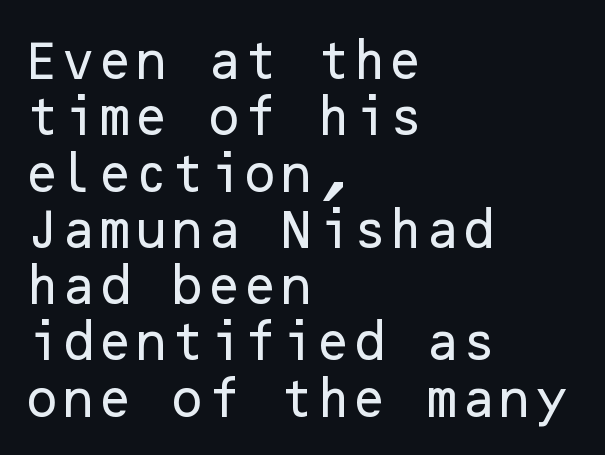
Q: Is the text italic (slanted)? A: No, it is upright.
Q: Is the typeface a serif or a sans-serif typeface? A: Sans-serif.
Q: Is the text underlined? A: No.
Q: How is the paragraph aligned? A: Left-aligned.
Q: Is the spacing between letters normal or unusually wide? A: Normal.
Q: Is the spacing between lines tight, normal or loose? A: Normal.
Q: Width (condensed, normal, or wide)? A: Normal.
Q: Stroke contrast? A: Low.
Q: x-height? A: Medium.
